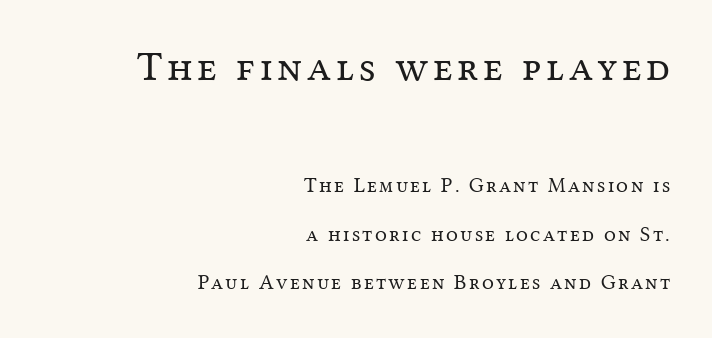
The letters carry serifs — small finishing strokes at the ends of their stems. What's the leading like? Stretched, with rows far apart. The lines are quadded right. Varying glyph widths throughout — classic text-font behaviour. Is there any slant? The stems are plumb.
